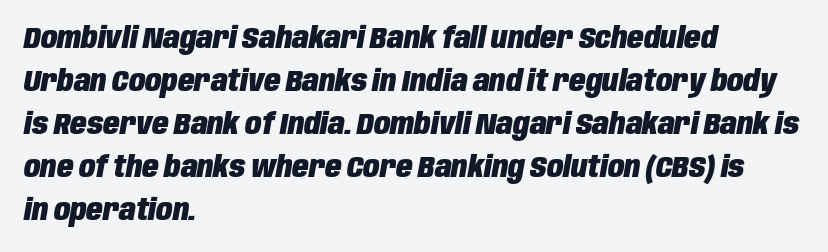
Posture: slanted. The letters sit at their default tracking, neither squeezed nor spread. The lines are quadded left. Varying glyph widths throughout — classic text-font behaviour. The glyphs have the mass of a bold cut. Type without underlining.
